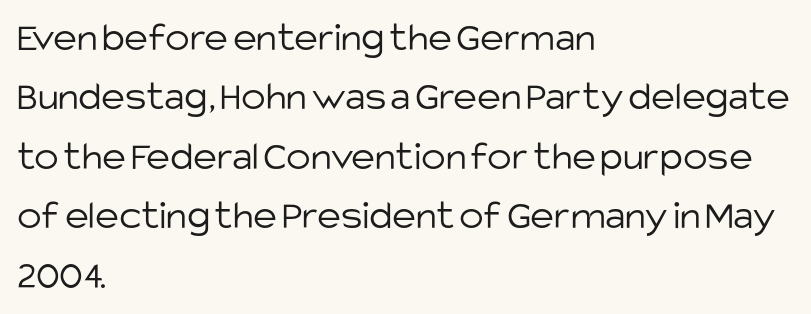
The image shows 41 px light sans-serif type, upright; set left-aligned, normal line spacing (1.45x), normal letter spacing, not underlined; low stroke contrast and a large x-height.
